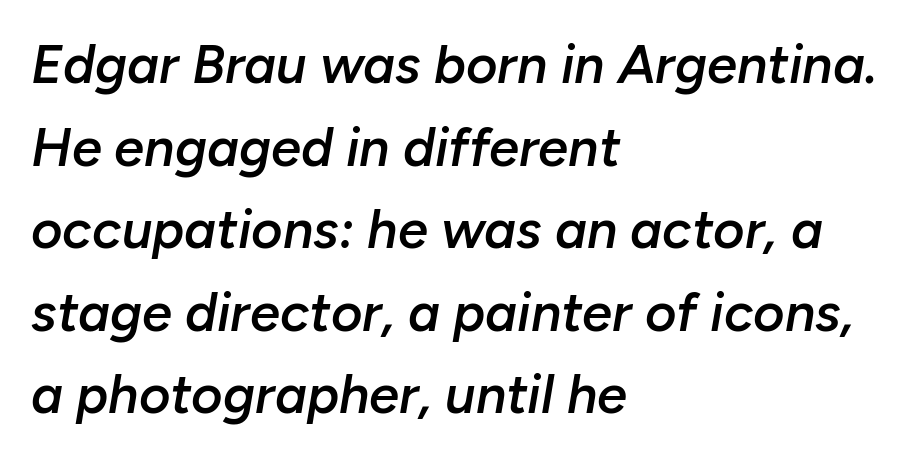
Q: Is the text bold? A: Semi-bold.
Q: Is the text italic (slanted)? A: Yes, it leans right by about 10 degrees.
Q: Is the text underlined? A: No.
Q: How is the paragraph aligned? A: Left-aligned.
Q: Is the spacing between letters normal or unusually wide? A: Normal.
Q: Is the spacing between lines tight, normal or loose? A: Normal.
Q: Width (condensed, normal, or wide)? A: Normal.
Q: Stroke contrast? A: Low.
Q: x-height? A: Medium.
Q: Monospaced? A: No.
